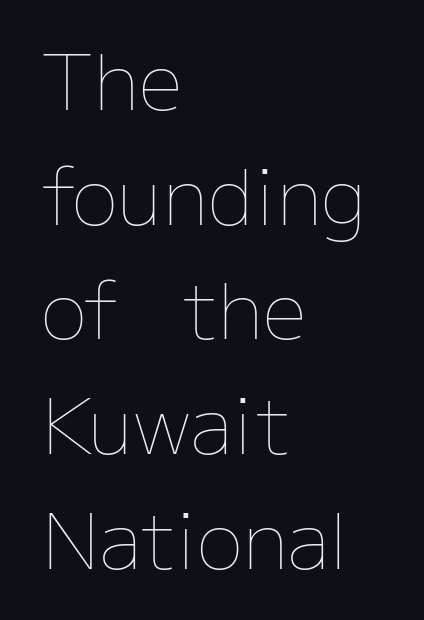
The glyphs are unaccompanied by any horizontal stroke below them. A typesetter would mark this as roman, not italic. The line-height multiplier appears to be the usual default. Compared with typical body copy, the letter spacing here is the same. A typesetter would call this proportional, since set widths differ per character.
